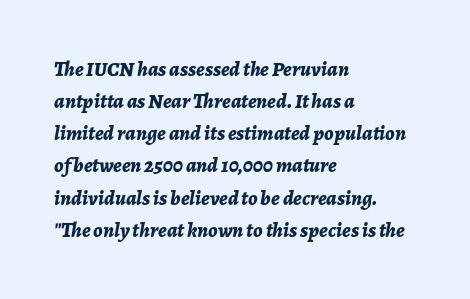
Q: Is the text bold? A: Yes.
Q: Is the text italic (slanted)? A: Yes, it leans right by about 7 degrees.
Q: Is the text underlined? A: No.
Q: How is the paragraph aligned? A: Left-aligned.
Q: Is the spacing between letters normal or unusually wide? A: Normal.
Q: Is the spacing between lines tight, normal or loose? A: Normal.
